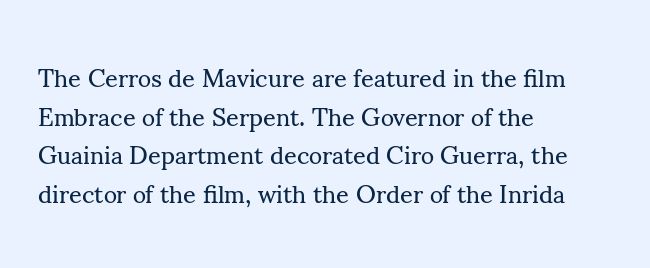
{"italic": "no", "bold": "no", "underline": "no", "align": "left", "line_spacing": "normal", "line_spacing_ratio": 1.55, "letter_spacing": "normal", "letter_spacing_em": 0.0, "glyph_px": 25}
